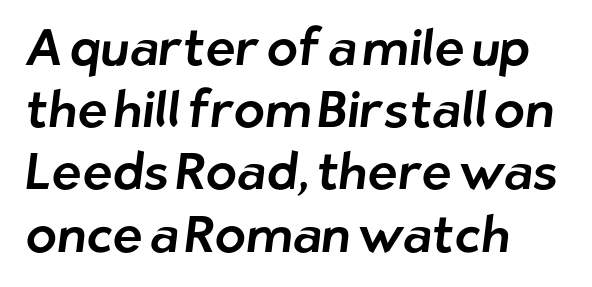
{"serif": "no", "width": "normal", "stroke_contrast": "low", "x_height": "medium", "monospaced": "no", "underline": "no", "align": "left", "line_spacing_ratio": 1.22, "letter_spacing": "normal", "letter_spacing_em": 0.0, "glyph_px": 51}
